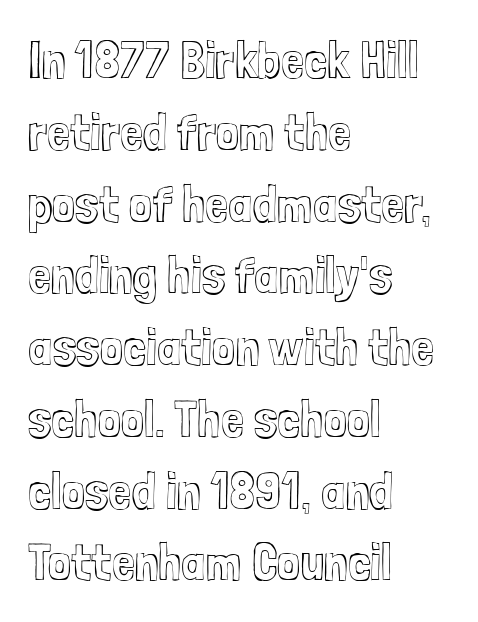
One-word summary of the alignment: left. Baseline-to-baseline distance is the conventional proportion of letter height. Ordinary non-slanted type is in use. A bare baseline throughout the passage. Character widths vary here, with narrow letters taking less room than wide ones.
